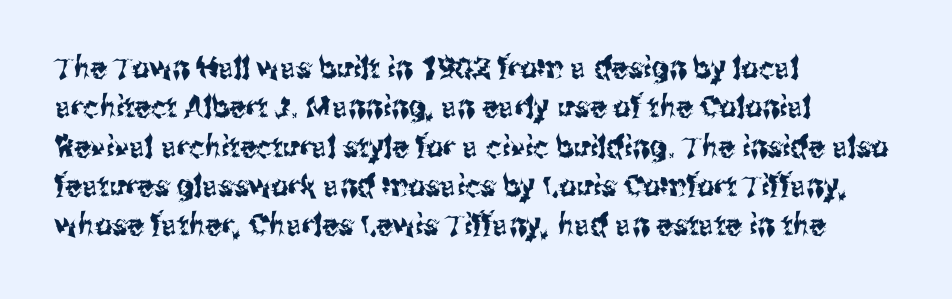
The baseline area is clear. Font category for this specimen: sans-serif. The passage shown is typed in a proportional face where columns would drift. Visually the block forms a straight wall on the left and a jagged coastline on the right.
